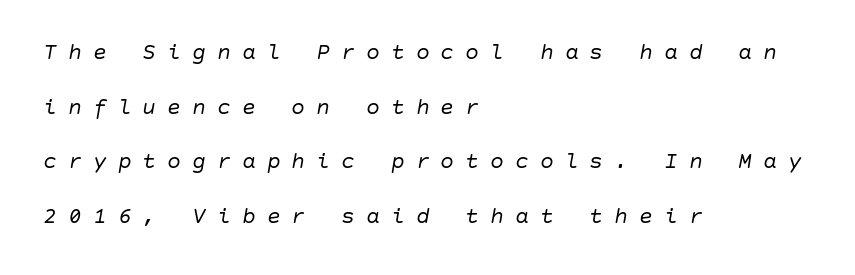
Q: Is the text bold? A: No.
Q: Is the text italic (slanted)? A: Yes, it leans right by about 10 degrees.
Q: Is the text underlined? A: No.
Q: How is the paragraph aligned? A: Left-aligned.
Q: Is the spacing between letters normal or unusually wide? A: Unusually wide.
Q: Is the spacing between lines tight, normal or loose? A: Loose.
